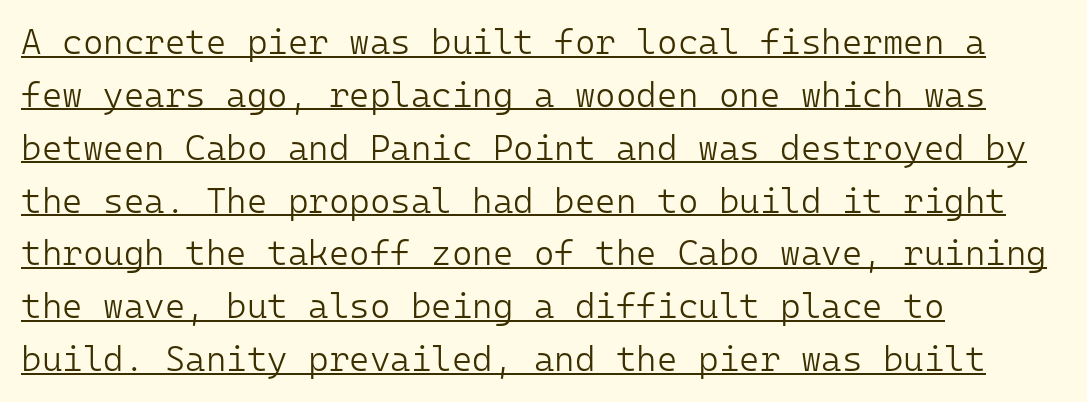
The image shows 35 px light sans-serif type, upright, monospaced; set left-aligned, normal line spacing (1.51x), normal letter spacing, underlined; low stroke contrast and a medium x-height.
